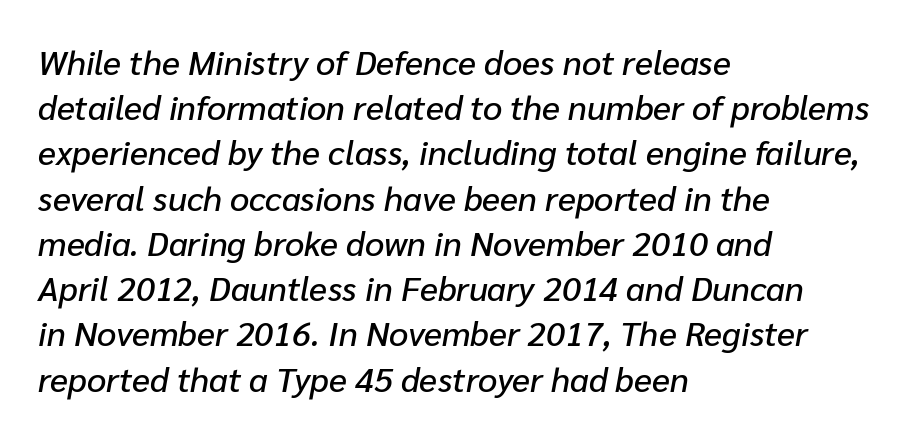
Rendered with sloped, italic letterforms. These lines keep a tight, regular rhythm from letter to letter. Each row of text sits above clean, open space. Regular leading. Is this a fixed-width face? No — the glyphs have proportional, varying widths. All the whitespace from short lines collects on the right.
